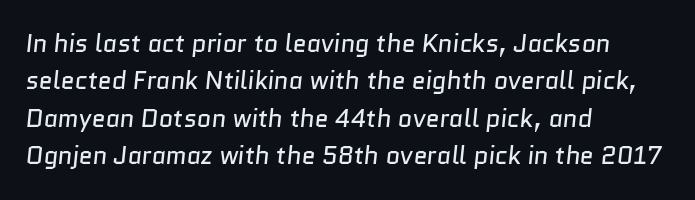
The image shows 25 px text type; set left-aligned, normal line spacing (1.5x), normal letter spacing, not underlined.
